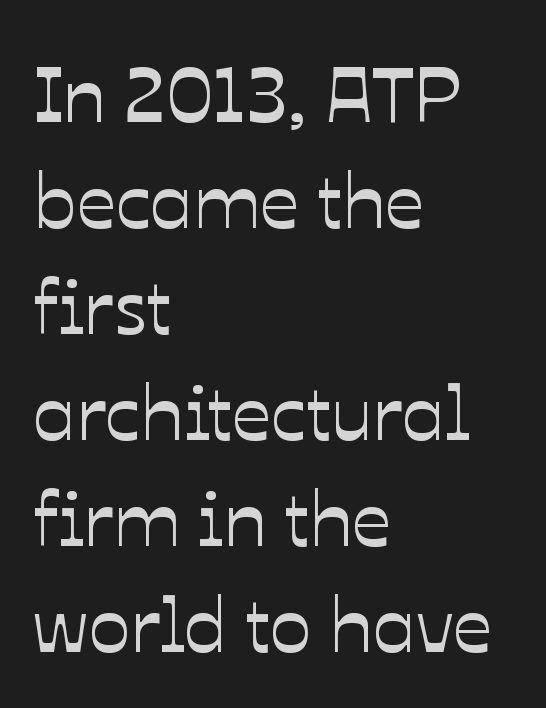
Q: Is the text italic (slanted)? A: No, it is upright.
Q: Is the text underlined? A: No.
Q: How is the paragraph aligned? A: Left-aligned.
Q: Is the spacing between letters normal or unusually wide? A: Normal.
Q: Is the spacing between lines tight, normal or loose? A: Normal.
Q: Width (condensed, normal, or wide)? A: Normal.
Q: Stroke contrast? A: Low.
Q: x-height? A: Medium.
Q: Monospaced? A: No.
